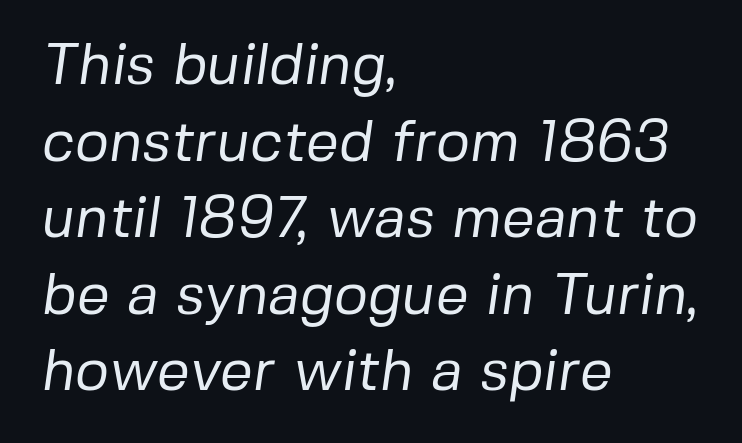
{"serif": "no", "bold": "no", "weight": "regular", "width": "normal", "stroke_contrast": "low", "x_height": "medium", "monospaced": "no", "underline": "no", "align": "left", "line_spacing": "normal", "line_spacing_ratio": 1.32, "letter_spacing": "normal", "letter_spacing_em": 0.0, "glyph_px": 58}
